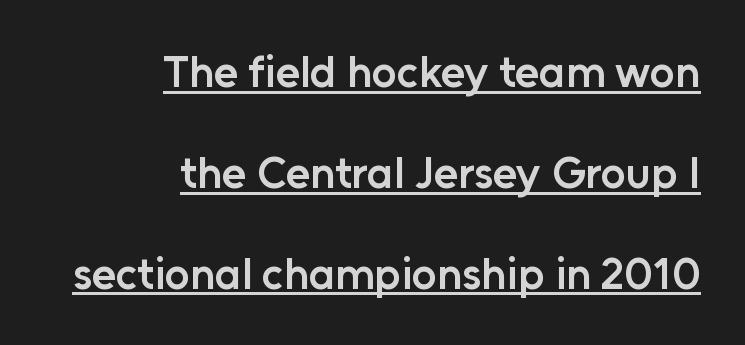
The image shows 44 px semibold sans-serif type, upright; set right-aligned, loose line spacing (2.29x), normal letter spacing, underlined; low stroke contrast and a medium x-height.
